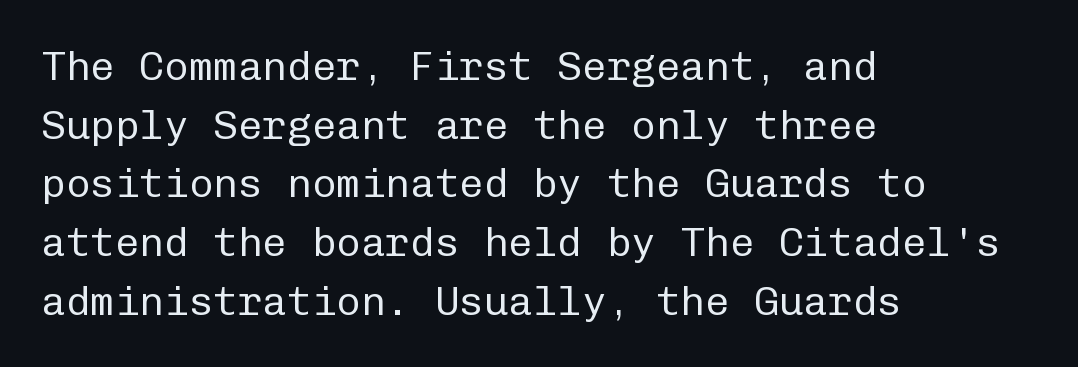
Successive baselines arrive at the customary interval. These lines stack with their left ends in a neat column. No chunkiness to these letters — they're not bold. Stroke terminals: plain, sans-serif. Tall strokes in this sample are plumb rather than angled.
